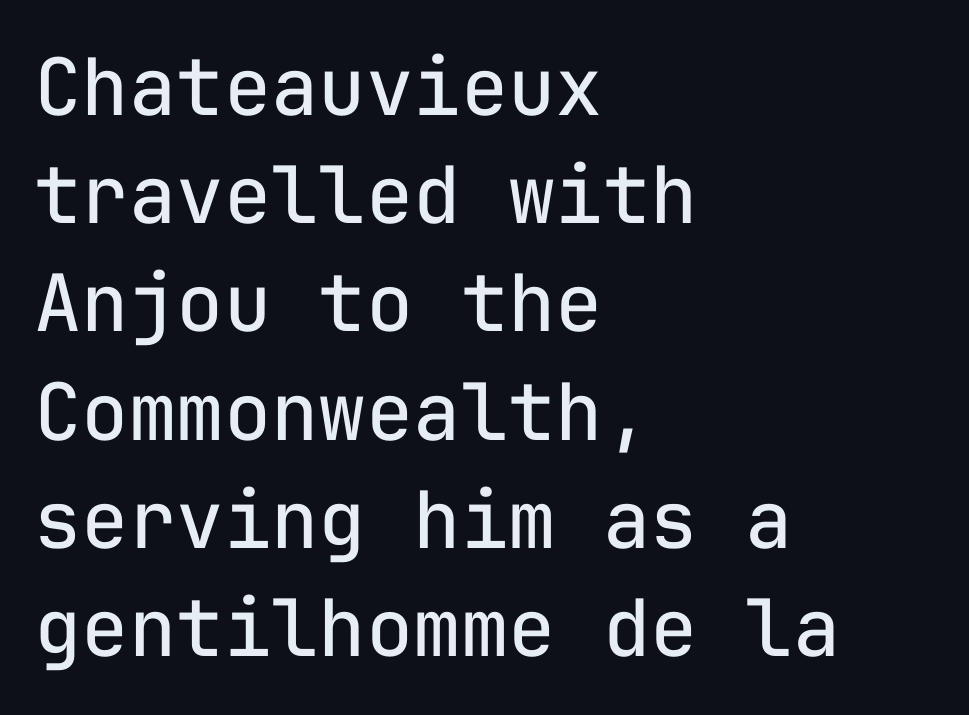
Are there feet on the stems? There aren't — it's a sans. Unmarked baselines from the first word to the last. If you drew a line through each stem, it would be perfectly vertical. Tracking here is standard; glyphs follow each other at the usual distance. The typesetting does not lean heavy: it is not bold. This sample has the even, mechanical cadence of fixed-width lettering.
